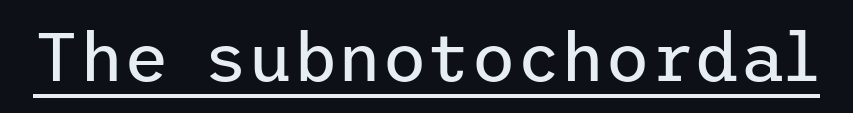
Q: Is the text bold? A: No.
Q: Is the text italic (slanted)? A: No, it is upright.
Q: Is the typeface a serif or a sans-serif typeface? A: Sans-serif.
Q: Is the text underlined? A: Yes.
Q: Is the spacing between letters normal or unusually wide? A: Normal.
Q: Width (condensed, normal, or wide)? A: Normal.
Q: Stroke contrast? A: Low.
Q: x-height? A: Medium.
